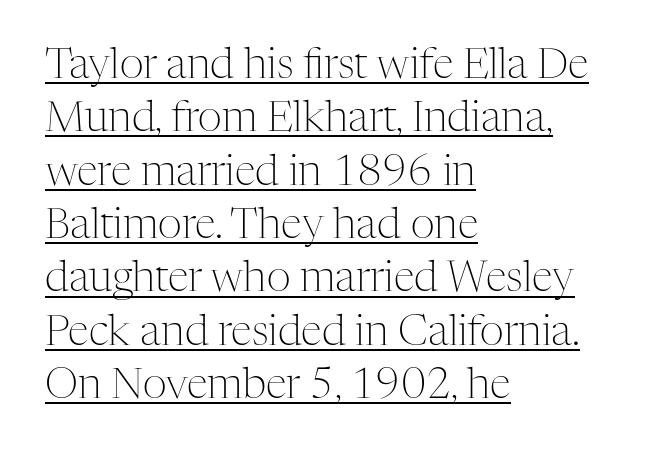
These lines are rendered in a variable-pitch font. Spacing between characters is what you'd get straight out of the box. This rendering employs a face with finishing strokes, i.e., a serif. Every character sits straight up, as roman type does. Honestly, the underline is the first thing you notice here. Successive baselines arrive at the customary interval.
